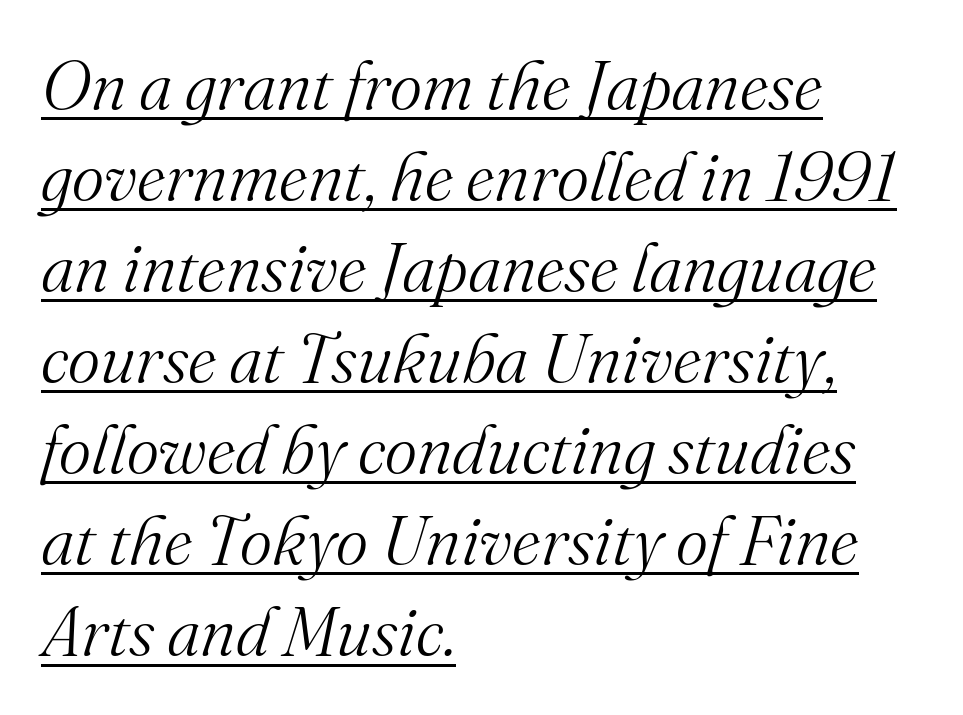
{"serif": "yes", "italic": "yes", "lean": "right", "slant_degrees": 16, "bold": "no", "weight": "light", "width": "normal", "stroke_contrast": "medium", "x_height": "small", "monospaced": "no", "underline": "yes", "align": "left", "line_spacing": "normal", "line_spacing_ratio": 1.32, "letter_spacing": "normal", "letter_spacing_em": 0.0, "glyph_px": 69}
